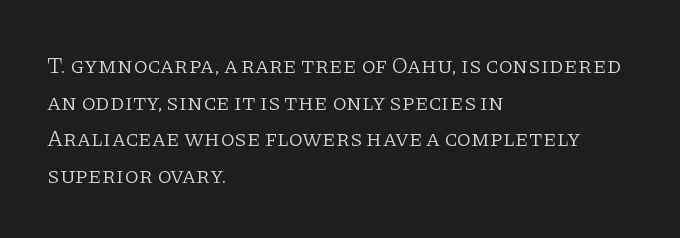
Notice how descenders clear the ascenders below comfortably — that's standard leading. Heft: none added — not bold. Posture: upright roman. The tracking reads as untouched default to a designer's eye. If you drew a ruler down the left edge, every line would touch it.
